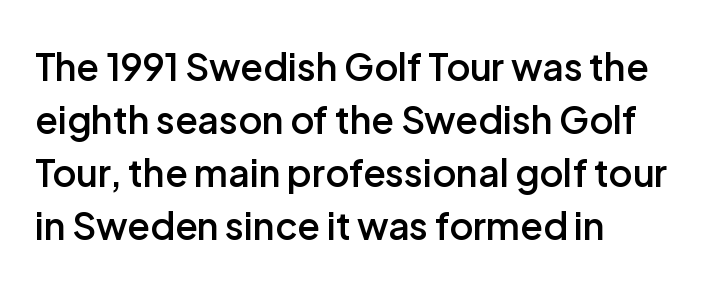
{"serif": "no", "italic": "no", "bold": "semi", "weight": "semibold", "width": "normal", "stroke_contrast": "low", "x_height": "medium", "monospaced": "no", "underline": "no", "align": "left", "line_spacing": "normal", "line_spacing_ratio": 1.43, "letter_spacing": "normal", "letter_spacing_em": 0.0, "glyph_px": 37}
